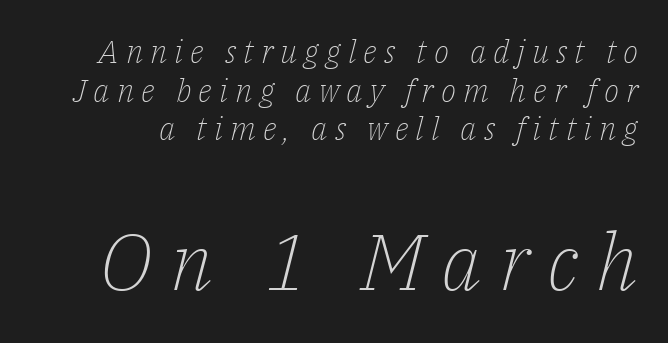
Look at the tracking — it's clearly loosened, letters drifting apart. The rendering uses natural spacing where letterforms have individual widths. Weight: not bold — regular or lighter. The emphasis by scale lands on block number two, below.
